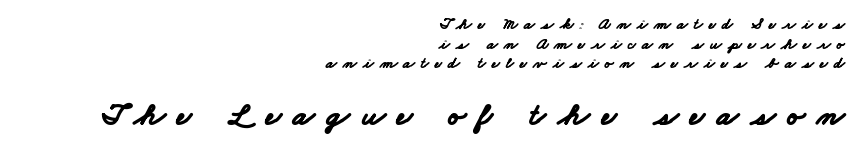
{"serif": "no", "bold": "yes", "weight": "bold", "width": "wide", "stroke_contrast": "low", "x_height": "small", "monospaced": "no", "underline": "no", "align": "right", "line_spacing_ratio": 1.23, "letter_spacing": "wide", "letter_spacing_em": 0.38, "larger_block": "second", "size_ratio": 2.0, "glyph_px": 32}
